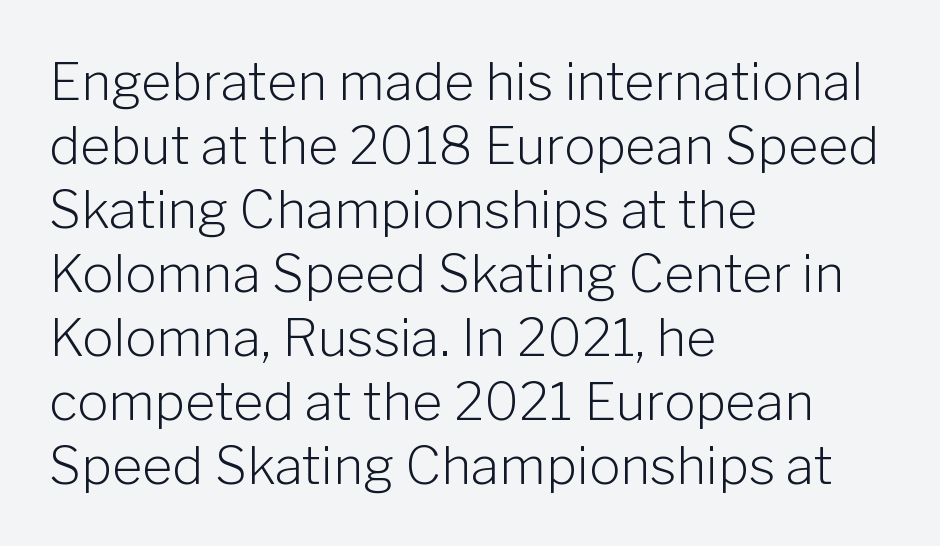
Q: Is the text bold? A: No.
Q: Is the text italic (slanted)? A: No, it is upright.
Q: Is the typeface a serif or a sans-serif typeface? A: Sans-serif.
Q: Is the text underlined? A: No.
Q: How is the paragraph aligned? A: Left-aligned.
Q: Is the spacing between letters normal or unusually wide? A: Normal.
Q: Width (condensed, normal, or wide)? A: Normal.
Q: Stroke contrast? A: Low.
Q: x-height? A: Medium.
Q: Monospaced? A: No.
